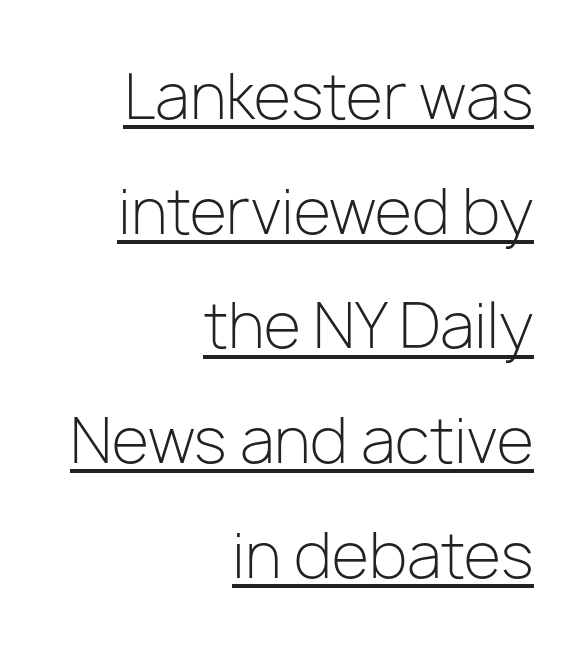
Q: Is the text bold? A: No.
Q: Is the text italic (slanted)? A: No, it is upright.
Q: Is the typeface a serif or a sans-serif typeface? A: Sans-serif.
Q: Is the text underlined? A: Yes.
Q: How is the paragraph aligned? A: Right-aligned.
Q: Is the spacing between letters normal or unusually wide? A: Normal.
Q: Width (condensed, normal, or wide)? A: Normal.
Q: Stroke contrast? A: Low.
Q: x-height? A: Medium.
Q: Monospaced? A: No.
